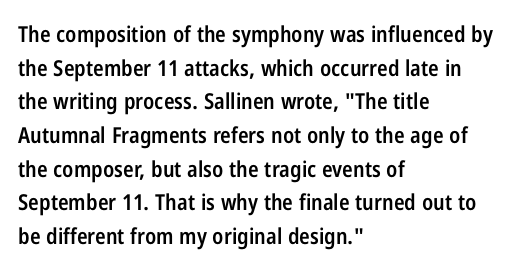
Every character sits straight up, as roman type does. Does extra space separate the letters? No, they use regular spacing. A somewhat darkened texture: the type is semibold rather than bold. A typesetter would call this leading conventional body-copy spacing.
